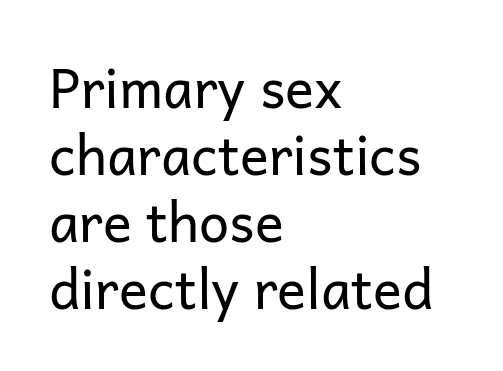
Look at the tracking — it's just the regular setting, nothing added. All the whitespace from short lines collects on the right. The font's upright variant was chosen for this text. Does the type have serifs? No, each stem ends abruptly.
